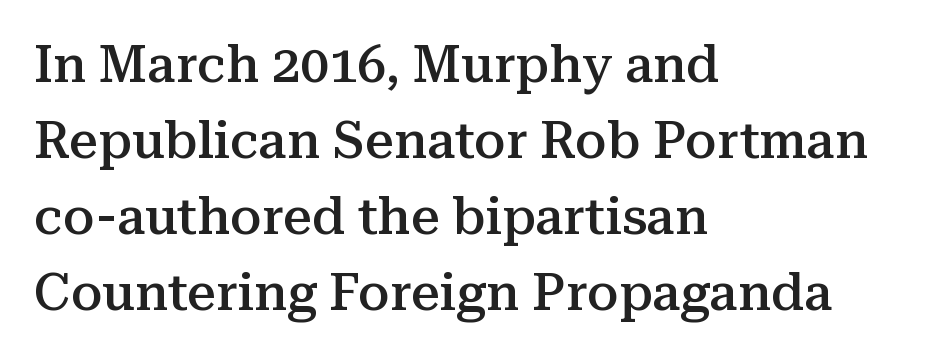
The image shows 51 px semibold serif type, upright; set left-aligned, normal line spacing (1.49x), normal letter spacing, not underlined; medium stroke contrast and a medium x-height.
